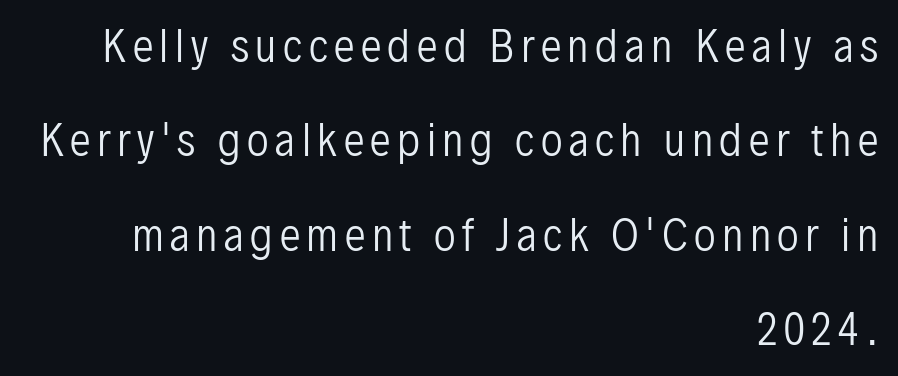
{"serif": "no", "italic": "no", "bold": "no", "weight": "regular", "width": "condensed", "stroke_contrast": "low", "x_height": "medium", "monospaced": "no", "underline": "no", "align": "right", "line_spacing": "loose", "line_spacing_ratio": 2.25, "glyph_px": 42}
